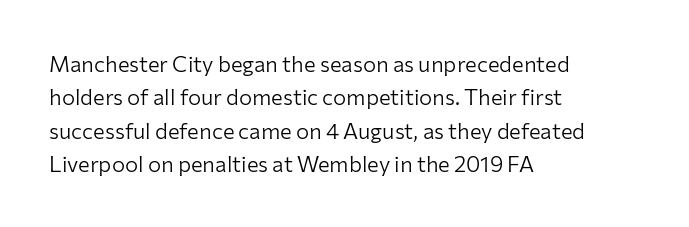
{"italic": "no", "bold": "no", "underline": "no", "align": "left", "line_spacing": "normal", "line_spacing_ratio": 1.52, "letter_spacing": "normal", "letter_spacing_em": 0.0, "glyph_px": 22}
